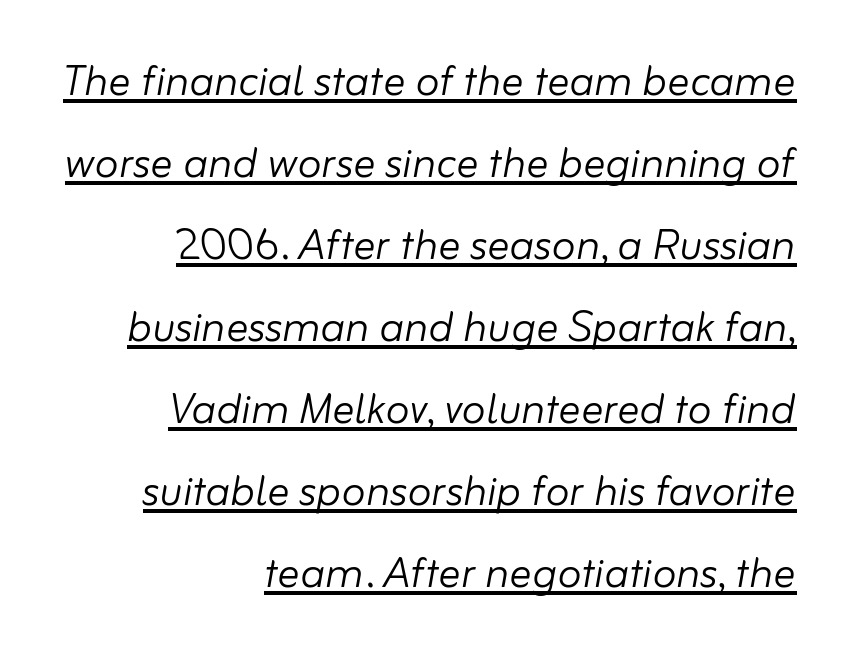
The image shows 55 px light type, italic (leaning right); set right-aligned, normal line spacing (1.49x), normal letter spacing, underlined; low stroke contrast and a small x-height.
